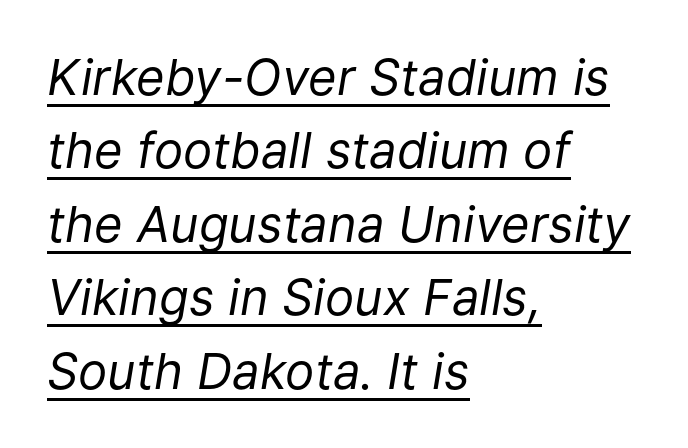
Every word sits above its own underline. The rendering applies a slant to the glyphs. Weight: regular or lighter. Each letter keeps its own natural width here, so spacing adapts to shape. Successive baselines arrive at the customary interval. This rendering uses left alignment, leaving the right contour irregular.
